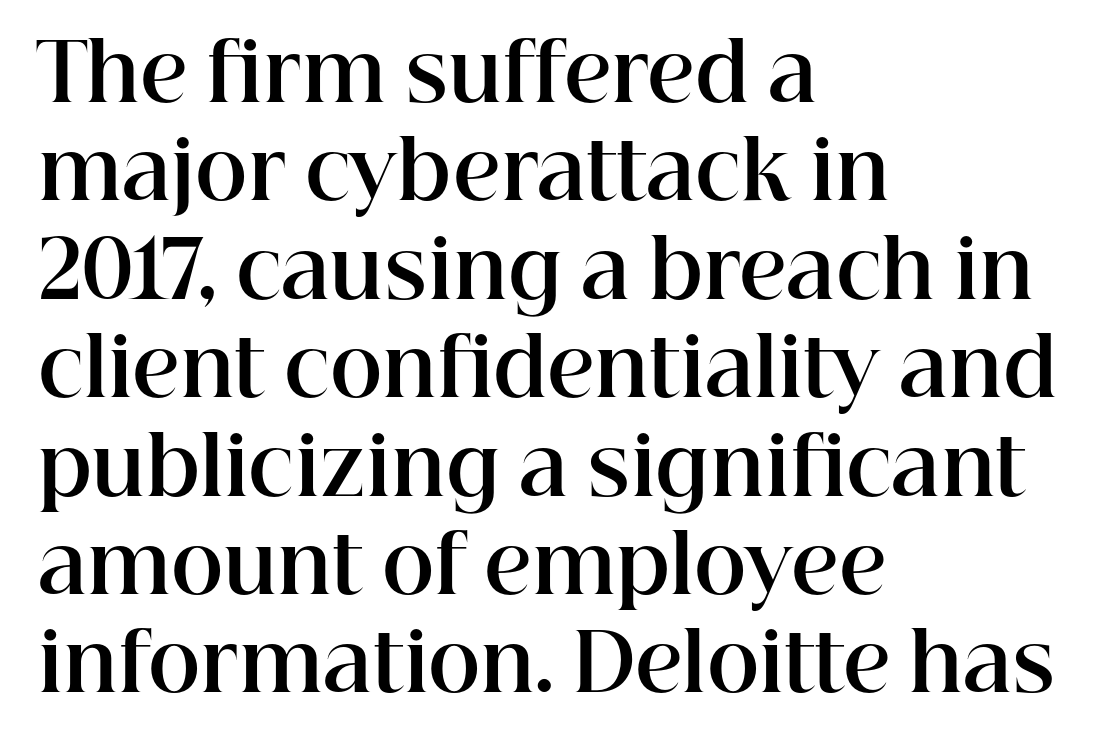
The sample has been set heavy, in full bold. Little horizontal feet cap the strokes, marking this as serif type. The passage is arranged the way most books set body copy — flush left. You could call the tracking neutral — neither tight nor loose.
